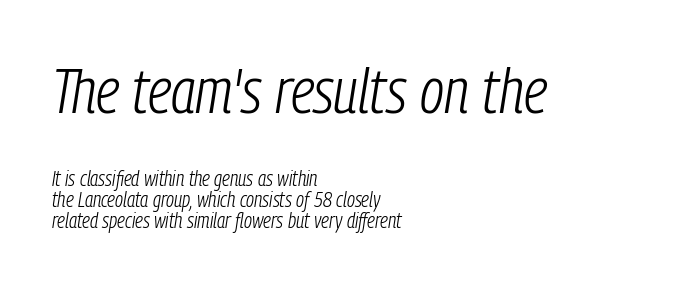
{"italic": "yes", "lean": "right", "slant_degrees": 9, "bold": "no", "weight": "light", "width": "condensed", "stroke_contrast": "low", "x_height": "medium", "monospaced": "no", "underline": "no", "align": "left", "line_spacing": "tight", "line_spacing_ratio": 1.0, "letter_spacing": "normal", "letter_spacing_em": 0.0, "larger_block": "first", "size_ratio": 3.0, "glyph_px": 63}
